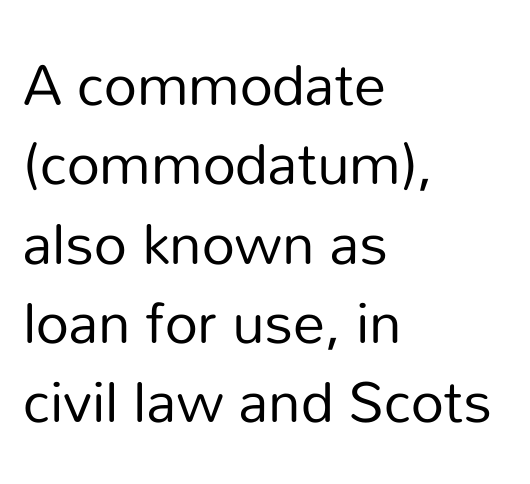
{"serif": "no", "italic": "no", "bold": "no", "weight": "regular", "width": "normal", "stroke_contrast": "low", "x_height": "medium", "monospaced": "no", "underline": "no", "align": "left", "line_spacing_ratio": 1.24, "letter_spacing": "normal", "letter_spacing_em": 0.0, "glyph_px": 64}
